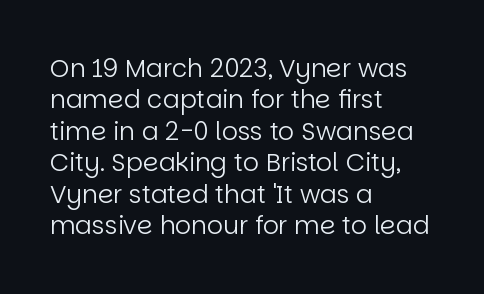
Q: Is the text bold? A: No.
Q: Is the text italic (slanted)? A: No, it is upright.
Q: Is the text underlined? A: No.
Q: How is the paragraph aligned? A: Left-aligned.
Q: Is the spacing between letters normal or unusually wide? A: Normal.
Q: Is the spacing between lines tight, normal or loose? A: Normal.
